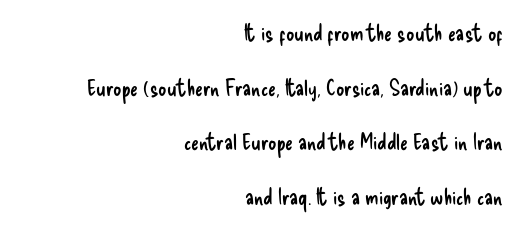
The gap between lines stays unmarked. Between one letter and the next there's only the usual sliver of space. A quiet, ordinary-to-light weight characterises the typeface. Italic: no, the glyphs are upright roman.
